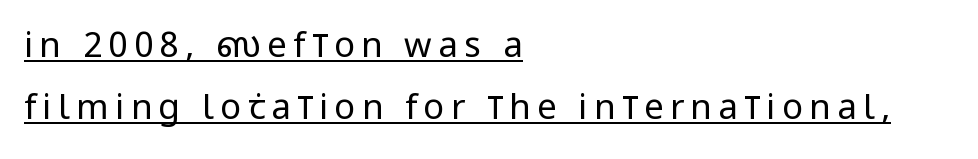
{"serif": "no", "italic": "no", "bold": "no", "weight": "regular", "width": "condensed", "stroke_contrast": "low", "x_height": "large", "monospaced": "no", "underline": "yes", "align": "left", "line_spacing_ratio": 1.78, "glyph_px": 35}
